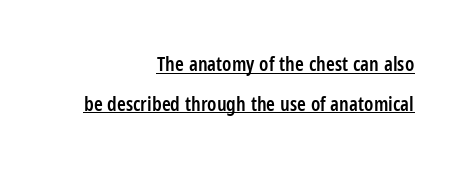
{"italic": "no", "bold": "semi", "underline": "yes", "align": "right", "line_spacing": "loose", "line_spacing_ratio": 1.99, "letter_spacing": "normal", "letter_spacing_em": 0.0, "glyph_px": 20}
